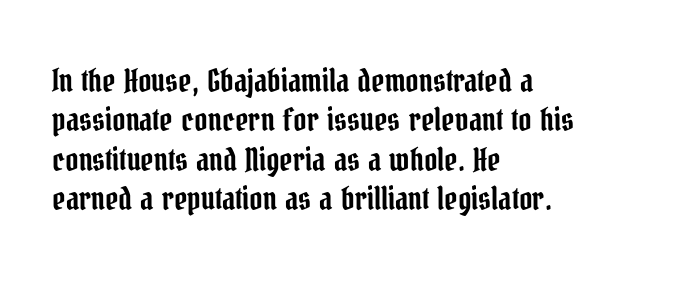
Notice how the stems are strictly vertical — no italics here. Characters follow at the spacing the type designer built in. The passage is arranged the way most books set body copy — flush left. Character widths vary here, with narrow letters taking less room than wide ones.
